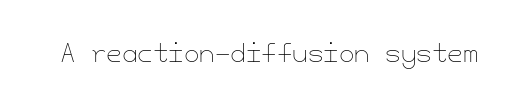
Q: Is the text bold? A: No.
Q: Is the text italic (slanted)? A: No, it is upright.
Q: Is the text underlined? A: No.
Q: Is the spacing between letters normal or unusually wide? A: Normal.
